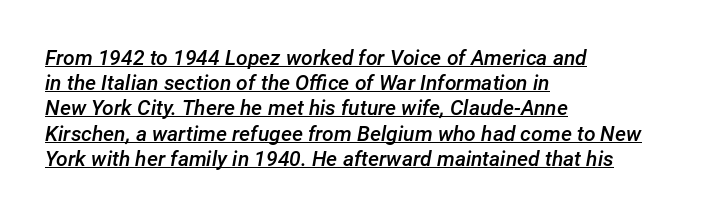
The image shows 21 px text type, italic (leaning right); set left-aligned, line spacing 1.2x, normal letter spacing, underlined.
